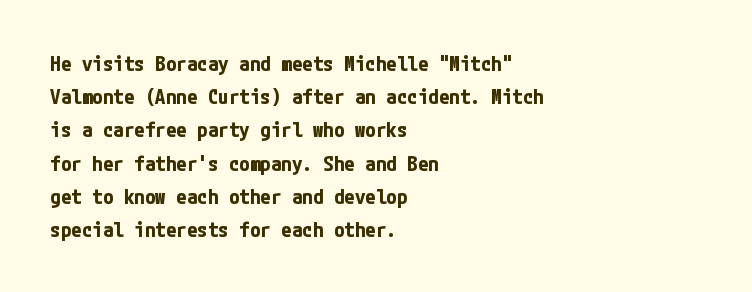
Q: Is the text bold? A: Yes.
Q: Is the text italic (slanted)? A: No, it is upright.
Q: Is the text underlined? A: No.
Q: How is the paragraph aligned? A: Left-aligned.
Q: Is the spacing between letters normal or unusually wide? A: Normal.
Q: Is the spacing between lines tight, normal or loose? A: Normal.
